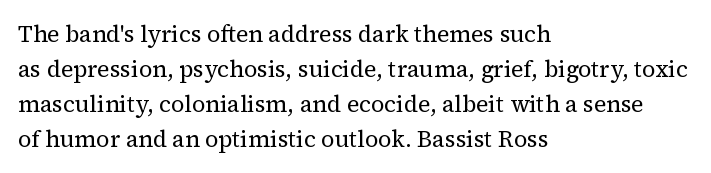
The image shows 23 px text type, upright; set left-aligned, normal line spacing (1.52x), normal letter spacing, not underlined.
